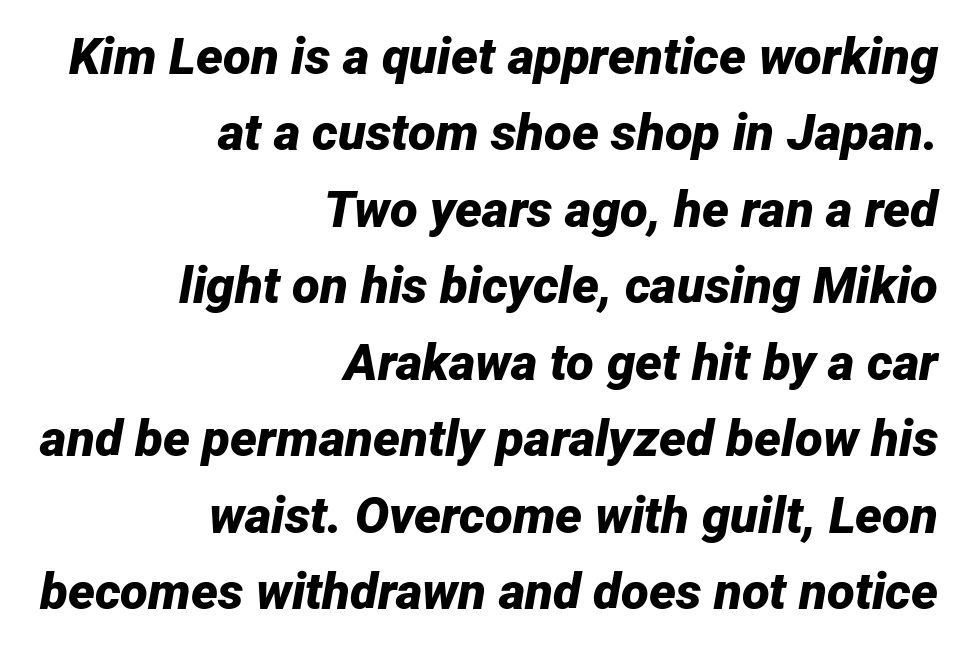
The image shows 51 px bold type, italic (leaning right); set right-aligned, normal line spacing (1.5x), normal letter spacing, not underlined; low stroke contrast and a medium x-height.
